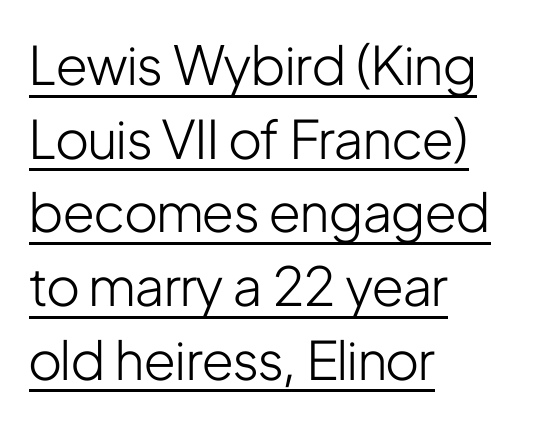
The image shows 53 px light, condensed sans-serif type, upright; set left-aligned, normal line spacing (1.39x), normal letter spacing, underlined; low stroke contrast and a medium x-height.
